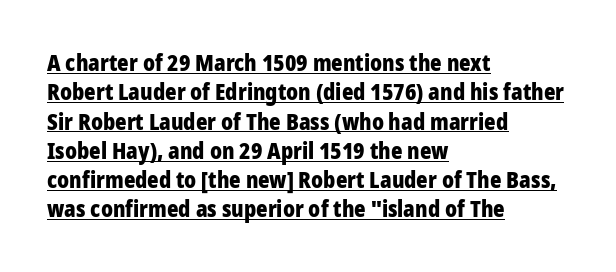
Q: Is the text bold? A: Yes.
Q: Is the text italic (slanted)? A: No, it is upright.
Q: Is the text underlined? A: Yes.
Q: How is the paragraph aligned? A: Left-aligned.
Q: Is the spacing between letters normal or unusually wide? A: Normal.
Q: Is the spacing between lines tight, normal or loose? A: Normal.
